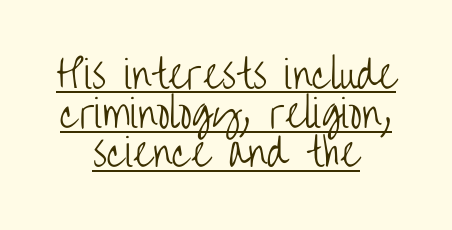
{"serif": "no", "italic": "no", "bold": "no", "weight": "light", "width": "condensed", "stroke_contrast": "low", "x_height": "large", "monospaced": "no", "underline": "yes", "align": "center", "line_spacing": "tight", "line_spacing_ratio": 1.03, "letter_spacing": "normal", "letter_spacing_em": 0.0, "glyph_px": 38}
